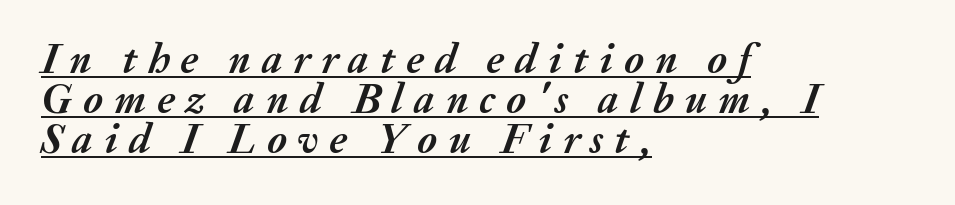
The image shows 42 px semibold type, italic (leaning right); set left-aligned, tight line spacing (0.95x), unusually wide letter spacing (+0.26 em), underlined; medium stroke contrast and a medium x-height.
